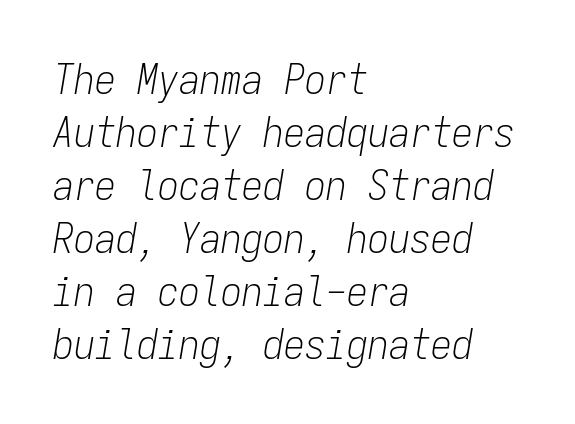
Caption: standard tracking, unaltered. The paragraph has a hard left edge and a soft right edge. Monospaced: the letters line up in strict vertical columns. The specimen omits any rule beneath the text block's lines. Horizontal bands of white between lines are of average thickness.
